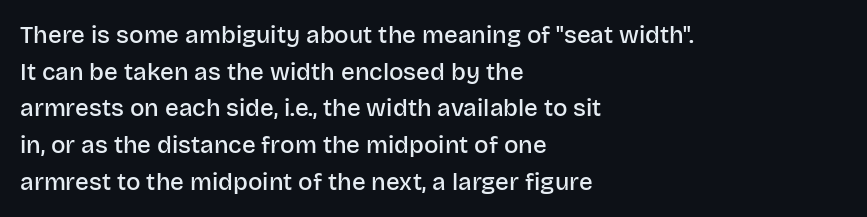
Q: Is the text bold? A: Semi-bold.
Q: Is the text italic (slanted)? A: No, it is upright.
Q: Is the text underlined? A: No.
Q: How is the paragraph aligned? A: Left-aligned.
Q: Is the spacing between letters normal or unusually wide? A: Normal.
Q: Is the spacing between lines tight, normal or loose? A: Normal.
